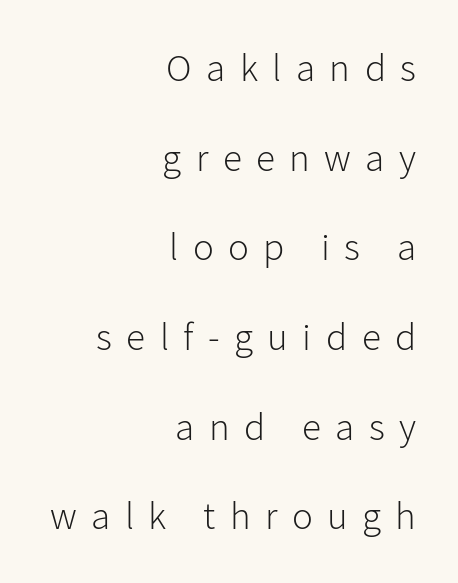
Q: Is the text bold? A: No.
Q: Is the text italic (slanted)? A: No, it is upright.
Q: Is the typeface a serif or a sans-serif typeface? A: Sans-serif.
Q: Is the text underlined? A: No.
Q: How is the paragraph aligned? A: Right-aligned.
Q: Is the spacing between letters normal or unusually wide? A: Unusually wide.
Q: Is the spacing between lines tight, normal or loose? A: Loose.
Q: Width (condensed, normal, or wide)? A: Normal.
Q: Stroke contrast? A: Low.
Q: x-height? A: Medium.
Q: Monospaced? A: No.
